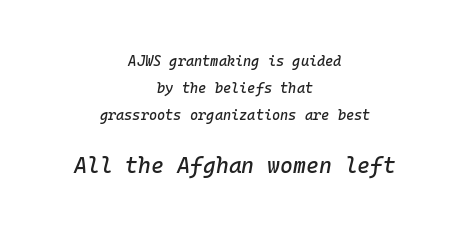
In this sample the second text group is rendered at the bigger scale. Vertical spacing — loose. Quick note: underline off. This rendering leaves character spacing at its baseline value.
